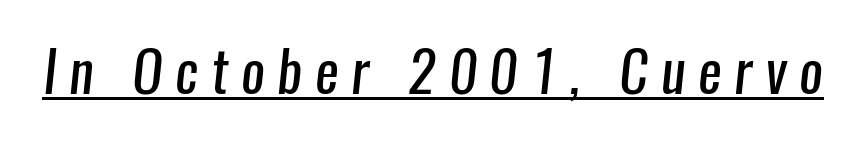
A typesetter would call this heavily tracked-out type. This sample carries an underscore along the baseline area. Stems here are at most as thick as an everyday book face. The rendering shows plain stroke endings on the letterforms — a sans-serif design. Character widths vary here, with narrow letters taking less room than wide ones.
